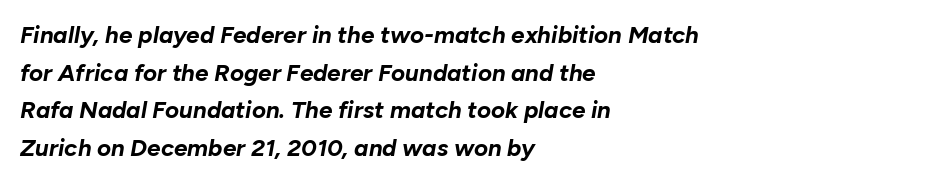
The image shows 24 px bold type, italic (leaning right); set left-aligned, normal line spacing (1.57x), normal letter spacing, not underlined.
